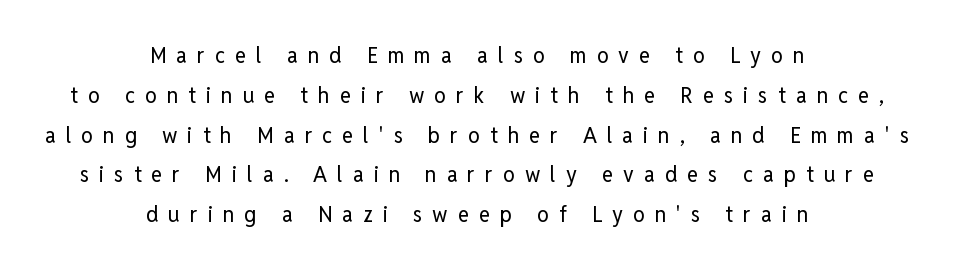
Stem width sits at or under what a default text font uses. In terms of letterspacing, this is a distinctly airy, spread setting. If you drew a line through each stem, it would be perfectly vertical. Quick note: underline off.
